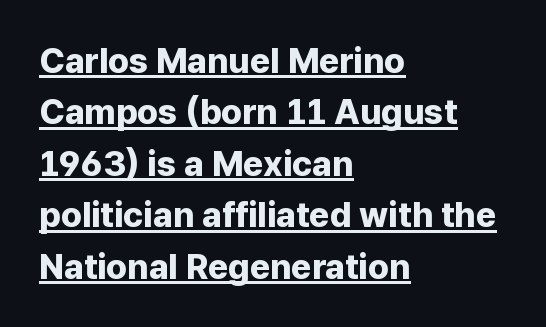
{"serif": "no", "italic": "no", "bold": "yes", "weight": "bold", "width": "normal", "stroke_contrast": "low", "x_height": "medium", "monospaced": "no", "underline": "yes", "align": "left", "line_spacing": "normal", "line_spacing_ratio": 1.47, "letter_spacing": "normal", "letter_spacing_em": 0.0, "glyph_px": 35}
